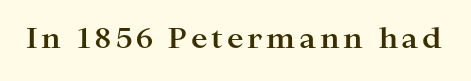
The image shows 28 px bold, wide serif type, upright; set not underlined; high stroke contrast and a medium x-height.
